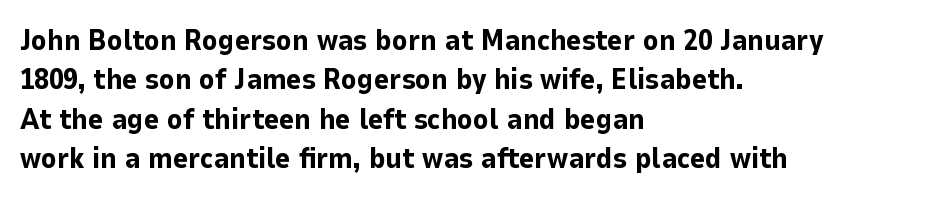
Q: Is the text bold? A: Yes.
Q: Is the text italic (slanted)? A: No, it is upright.
Q: Is the typeface a serif or a sans-serif typeface? A: Sans-serif.
Q: Is the text underlined? A: No.
Q: How is the paragraph aligned? A: Left-aligned.
Q: Is the spacing between letters normal or unusually wide? A: Normal.
Q: Is the spacing between lines tight, normal or loose? A: Normal.
Q: Width (condensed, normal, or wide)? A: Normal.
Q: Stroke contrast? A: Low.
Q: x-height? A: Medium.
Q: Monospaced? A: No.
